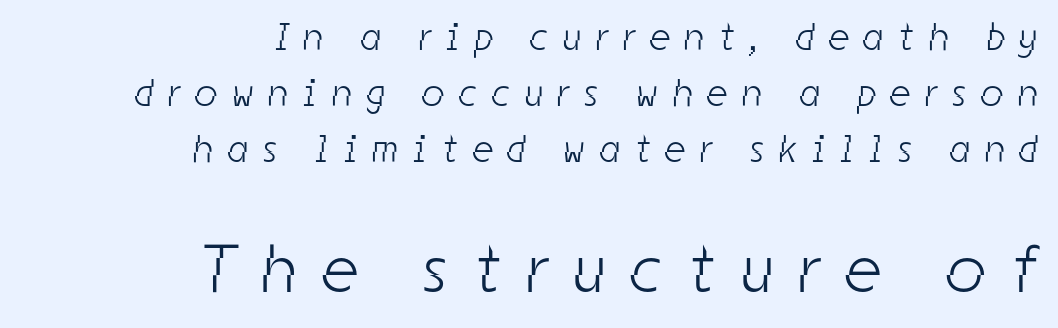
{"serif": "no", "bold": "no", "weight": "light", "width": "condensed", "stroke_contrast": "low", "x_height": "medium", "monospaced": "no", "underline": "no", "align": "right", "line_spacing": "normal", "line_spacing_ratio": 1.43, "letter_spacing": "wide", "letter_spacing_em": 0.39, "larger_block": "second", "size_ratio": 1.74, "glyph_px": 68}
